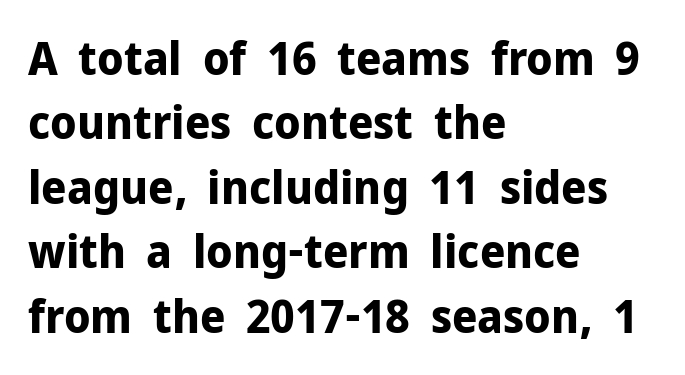
Interline gaps are of average width in this sample. This sample has the flowing, uneven cadence of proportional lettering. Is the type bold? Yes — the strokes are clearly thick and heavy. Grotesque or geometric, the face here clearly has no serifs. A classic flush-left, rag-right setting is used for this passage. Nobody touched the tracking dial on this one.
